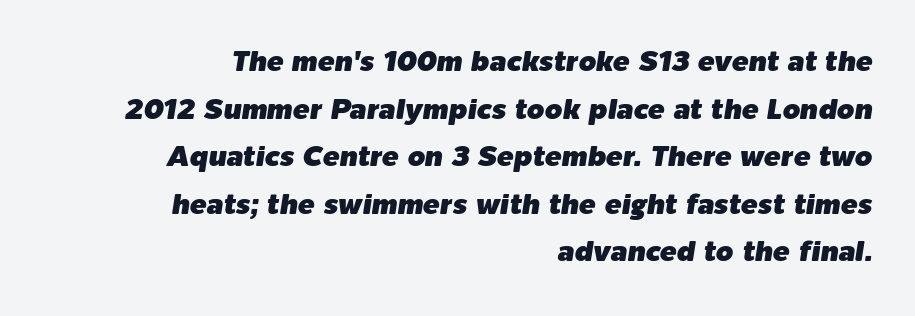
Q: Is the text italic (slanted)? A: Yes, it leans right by about 9 degrees.
Q: Is the text underlined? A: No.
Q: How is the paragraph aligned? A: Right-aligned.
Q: Is the spacing between letters normal or unusually wide? A: Normal.
Q: Is the spacing between lines tight, normal or loose? A: Normal.
Q: Width (condensed, normal, or wide)? A: Normal.
Q: Stroke contrast? A: Low.
Q: x-height? A: Medium.
Q: Monospaced? A: No.
